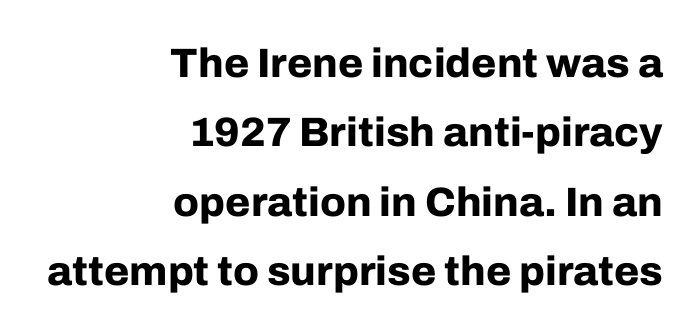
{"serif": "no", "italic": "no", "bold": "yes", "weight": "bold", "width": "normal", "stroke_contrast": "low", "x_height": "medium", "monospaced": "no", "underline": "no", "align": "right", "line_spacing": "normal", "line_spacing_ratio": 1.69, "letter_spacing": "normal", "letter_spacing_em": 0.0, "glyph_px": 41}
